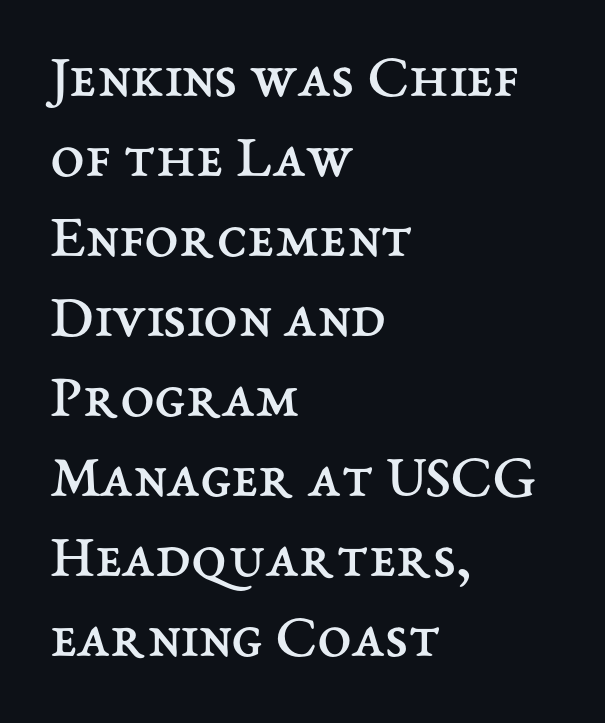
{"italic": "no", "bold": "no", "weight": "regular", "width": "normal", "stroke_contrast": "medium", "x_height": "medium", "monospaced": "no", "underline": "no", "align": "left", "line_spacing": "normal", "line_spacing_ratio": 1.29, "letter_spacing": "normal", "letter_spacing_em": 0.0, "glyph_px": 62}
